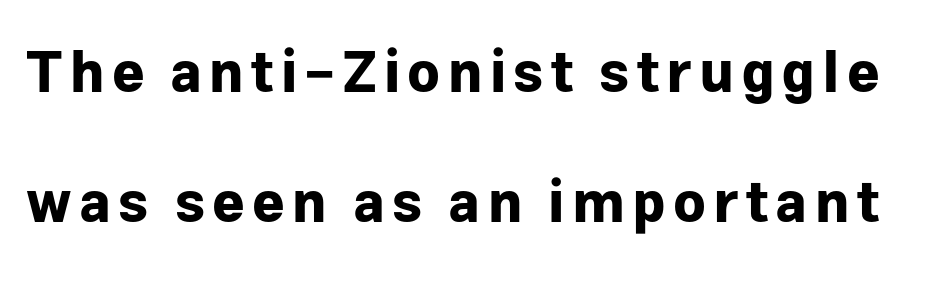
Every stem runs plumb, perpendicular to the baseline. Stroke terminals: plain, sans-serif. Each letter keeps its own natural width here, so spacing adapts to shape. Heft: maximum for text — a bold.
